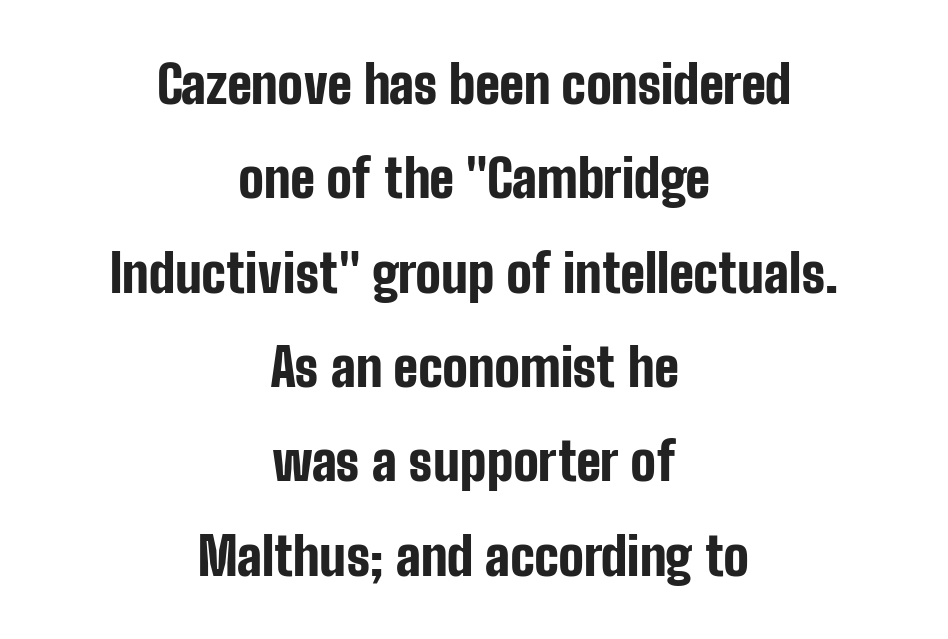
{"serif": "no", "italic": "no", "bold": "yes", "weight": "bold", "width": "condensed", "stroke_contrast": "low", "x_height": "medium", "monospaced": "no", "underline": "no", "align": "center", "line_spacing_ratio": 1.78, "letter_spacing": "normal", "letter_spacing_em": 0.0, "glyph_px": 53}
